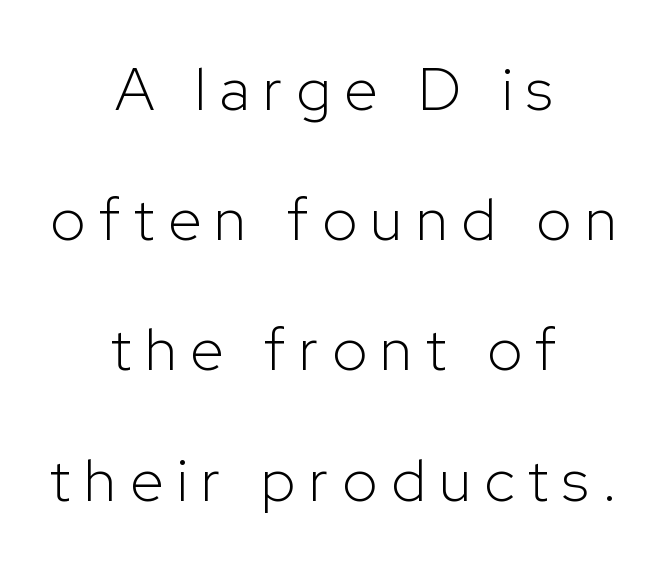
The image shows 60 px light sans-serif type, upright; set centered, loose line spacing (2.17x), unusually wide letter spacing (+0.23 em), not underlined; low stroke contrast and a medium x-height.
